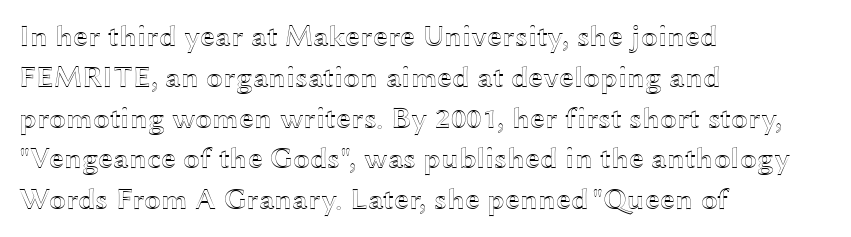
Q: Is the text italic (slanted)? A: No, it is upright.
Q: Is the text underlined? A: No.
Q: How is the paragraph aligned? A: Left-aligned.
Q: Is the spacing between letters normal or unusually wide? A: Normal.
Q: Is the spacing between lines tight, normal or loose? A: Normal.
Q: Width (condensed, normal, or wide)? A: Wide.
Q: x-height? A: Medium.
Q: Monospaced? A: No.
